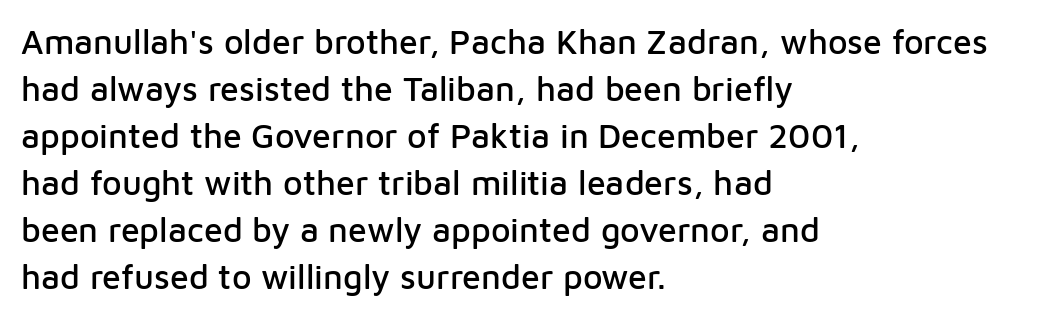
The image shows 34 px sans-serif type, upright; set left-aligned, normal line spacing (1.38x), normal letter spacing, not underlined; low stroke contrast and a medium x-height.
